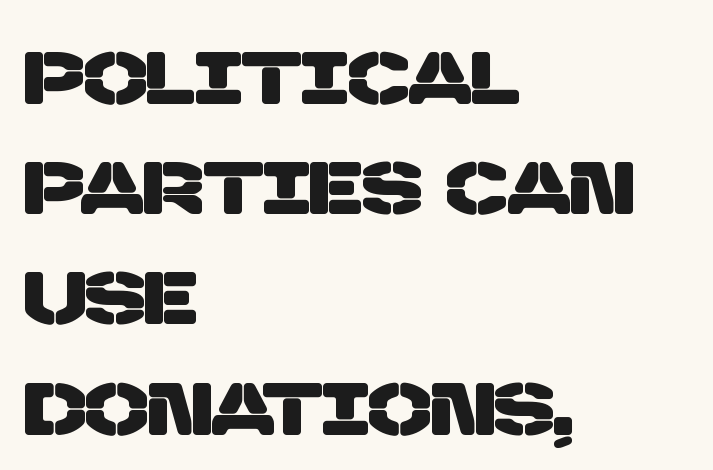
The image shows 75 px sans-serif type; set left-aligned, normal line spacing (1.47x), normal letter spacing, not underlined; low stroke contrast and a large x-height.
